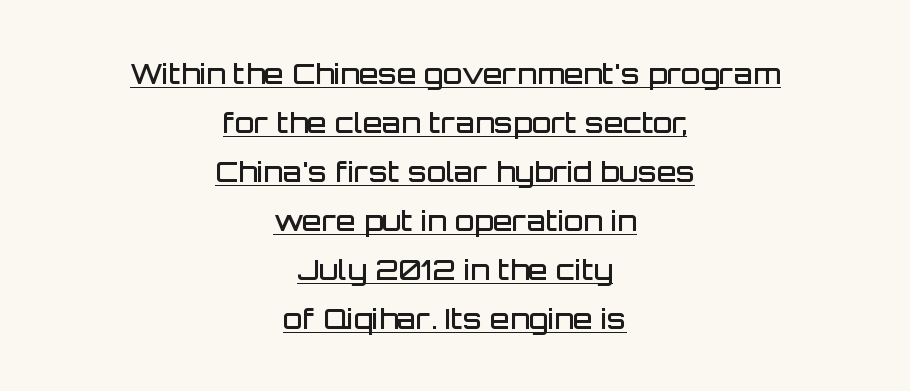
The image shows 28 px semibold sans-serif type, upright; set centered, line spacing 1.75x, normal letter spacing, underlined; low stroke contrast and a large x-height.
